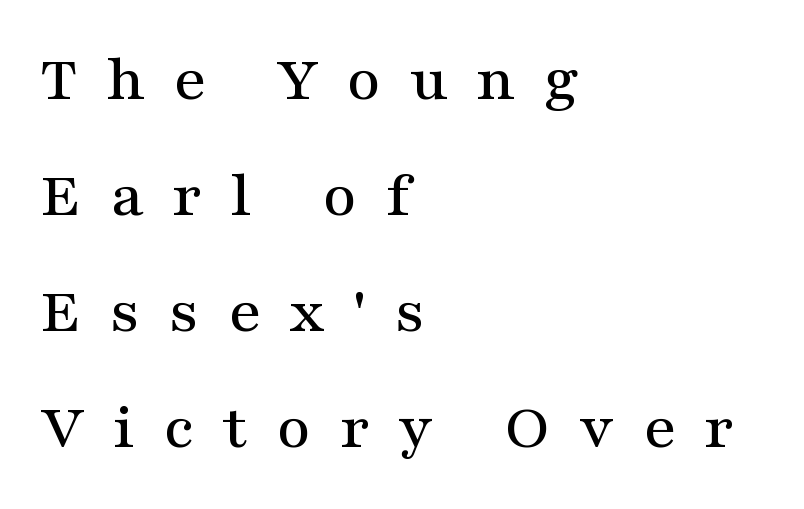
Q: Is the text italic (slanted)? A: No, it is upright.
Q: Is the typeface a serif or a sans-serif typeface? A: Serif.
Q: Is the text underlined? A: No.
Q: How is the paragraph aligned? A: Left-aligned.
Q: Is the spacing between letters normal or unusually wide? A: Unusually wide.
Q: Width (condensed, normal, or wide)? A: Wide.
Q: Stroke contrast? A: Medium.
Q: x-height? A: Medium.
Q: Monospaced? A: No.
